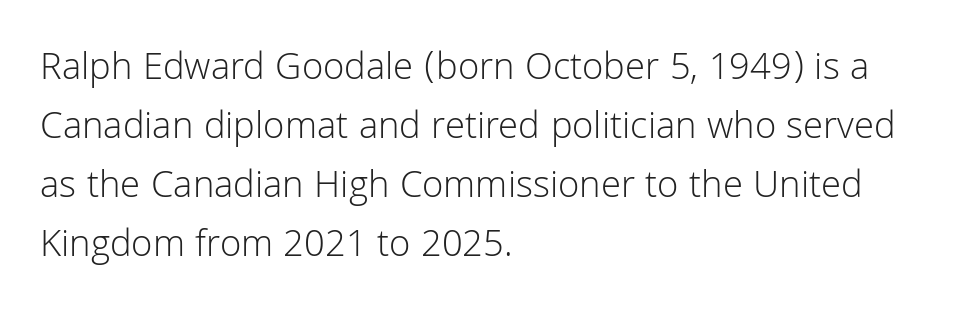
Q: Is the text bold? A: No.
Q: Is the text italic (slanted)? A: No, it is upright.
Q: Is the typeface a serif or a sans-serif typeface? A: Sans-serif.
Q: Is the text underlined? A: No.
Q: How is the paragraph aligned? A: Left-aligned.
Q: Is the spacing between letters normal or unusually wide? A: Normal.
Q: Is the spacing between lines tight, normal or loose? A: Normal.
Q: Width (condensed, normal, or wide)? A: Normal.
Q: Stroke contrast? A: Low.
Q: x-height? A: Medium.
Q: Monospaced? A: No.
